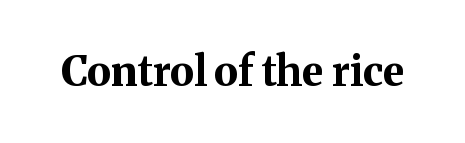
The glyphs in this specimen are seriffed. This sample has the flowing, uneven cadence of proportional lettering. Each glyph is drawn with heavy, bold strokes. Vertical strokes here are truly vertical. A typesetter would call this zero additional tracking. A clean baseline with only descenders dipping below it.
